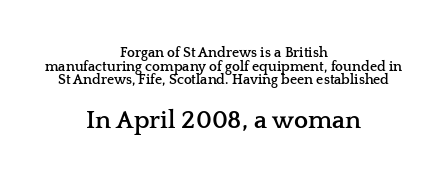
{"italic": "no", "bold": "yes", "underline": "no", "align": "center", "line_spacing": "tight", "line_spacing_ratio": 0.97, "letter_spacing": "normal", "letter_spacing_em": 0.0, "larger_block": "second", "size_ratio": 1.79, "glyph_px": 25}
